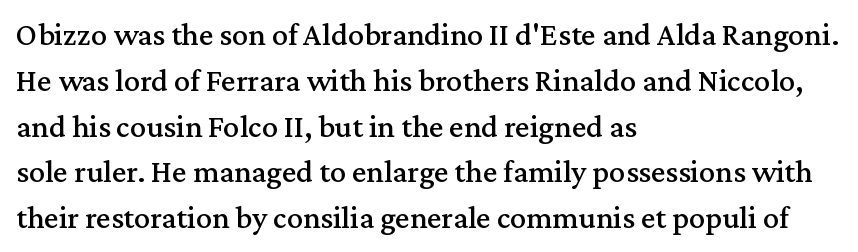
{"serif": "yes", "italic": "no", "width": "normal", "stroke_contrast": "medium", "x_height": "medium", "monospaced": "no", "underline": "no", "align": "left", "line_spacing": "normal", "line_spacing_ratio": 1.43, "letter_spacing": "normal", "letter_spacing_em": 0.0, "glyph_px": 32}
